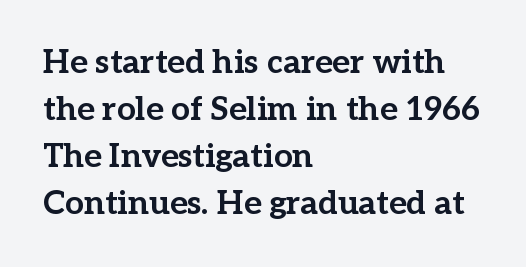
Q: Is the text bold? A: Yes.
Q: Is the text italic (slanted)? A: No, it is upright.
Q: Is the typeface a serif or a sans-serif typeface? A: Serif.
Q: Is the text underlined? A: No.
Q: How is the paragraph aligned? A: Left-aligned.
Q: Is the spacing between letters normal or unusually wide? A: Normal.
Q: Is the spacing between lines tight, normal or loose? A: Normal.
Q: Width (condensed, normal, or wide)? A: Normal.
Q: Stroke contrast? A: Low.
Q: x-height? A: Medium.
Q: Monospaced? A: No.
